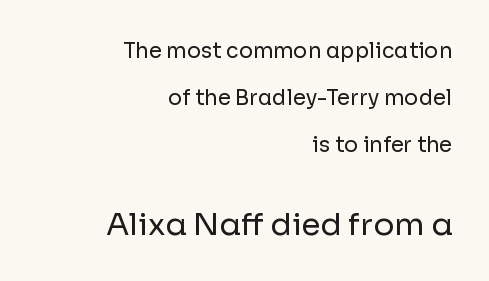
Is the lower block the larger one? Yes — the lower block carries the bigger type. The face looks like a standard text weight, possibly lighter. This block would shrink considerably if given ordinary leading; it's expanded now. Just letters on the line, the space beneath them empty. Character widths vary here, with narrow letters taking less room than wide ones.
